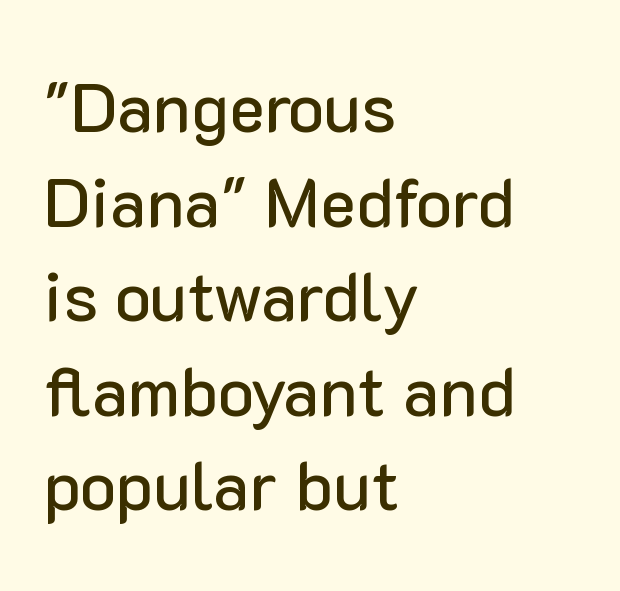
A roman cut, with each character standing at attention. Rows of type keep a routine distance in the vertical direction. Nothing unusual about the tracking: characters are spaced as the font intends. Every row of glyphs begins at an identical x-position on the left. Varying glyph widths throughout — classic text-font behaviour.
